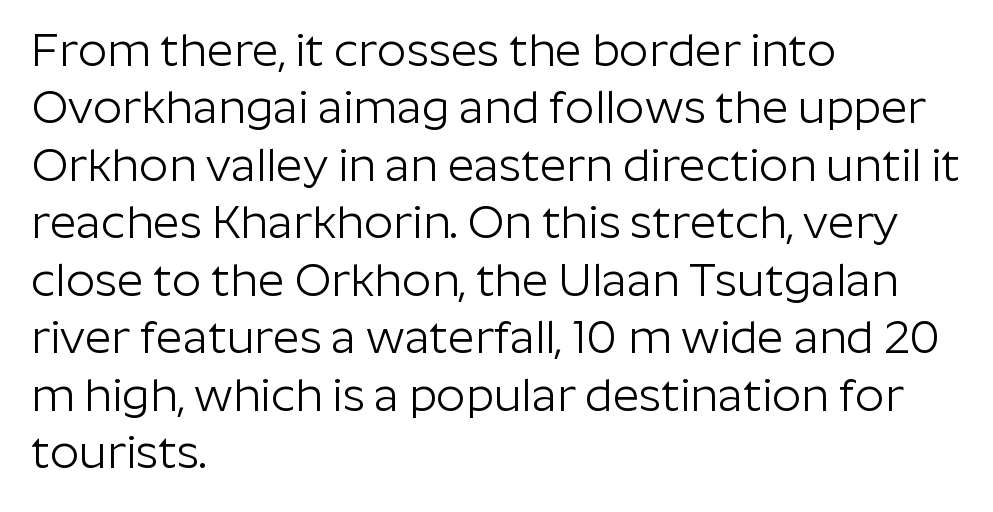
Nope, no serifs anywhere on these letters. The vertical gap from one line to the next is medium. Anything drawn beneath the words? Only blank space. The letters advance in unequal steps, a hallmark of proportional type. Caption: multi-line text, flush left, ragged right. Italic: no, the glyphs are upright roman.
